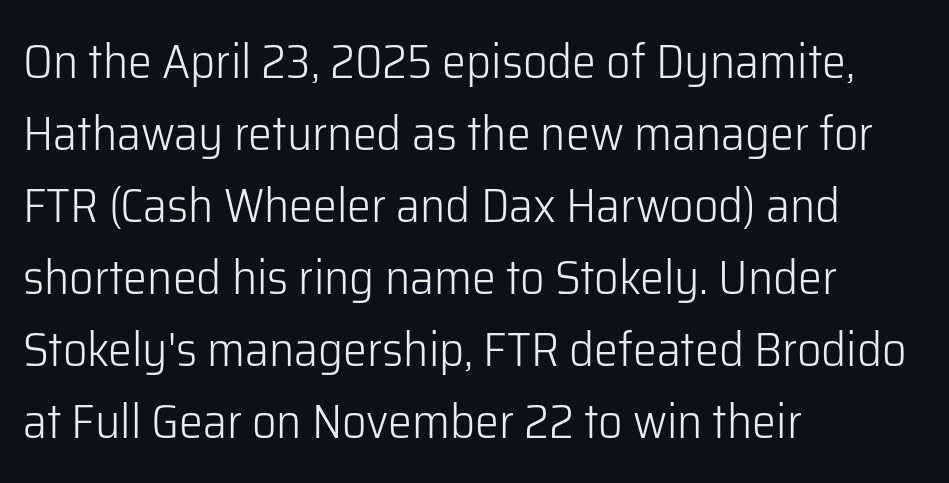
Nope, not italic — everything's standing straight. The glyphs in this specimen are sans serif. Stem width sits at or under what a default text font uses. Each line starts at the same left margin while the right side varies. The passage shown is typed in a proportional face where columns would drift.
